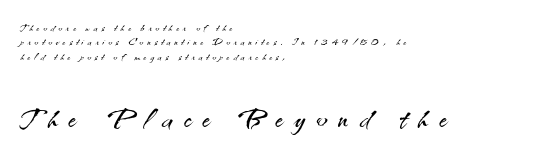
{"serif": "no", "bold": "no", "weight": "light", "width": "normal", "stroke_contrast": "medium", "x_height": "small", "monospaced": "no", "underline": "no", "align": "left", "line_spacing": "tight", "line_spacing_ratio": 1.02, "letter_spacing": "wide", "letter_spacing_em": 0.28, "larger_block": "second", "size_ratio": 2.93, "glyph_px": 41}
